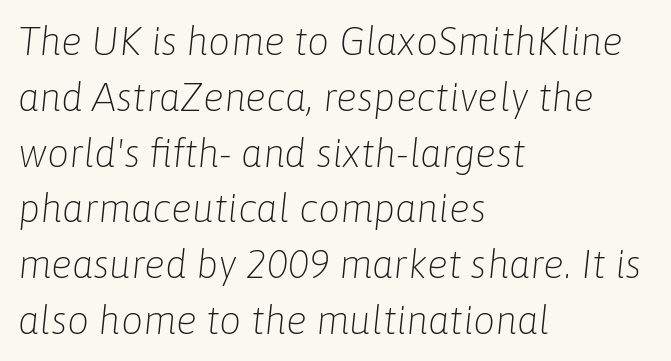
The image shows 39 px light type, italic (leaning right); set left-aligned, normal line spacing (1.43x), normal letter spacing, not underlined; low stroke contrast and a medium x-height.
